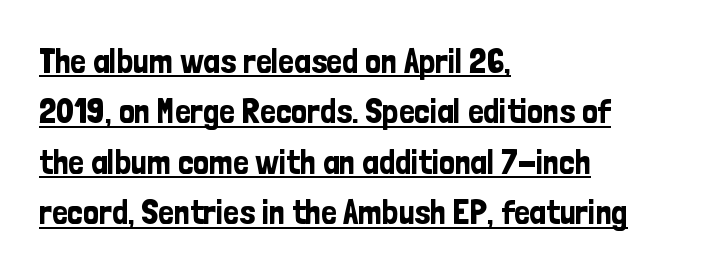
A student would call this left alignment; a typographer would say flush left, rag right. The font family rendered here belongs to the sans-serif group. Looks like regular typesetting: each glyph gets only the width it needs. Students, observe: this is what conventionally led text looks like.
